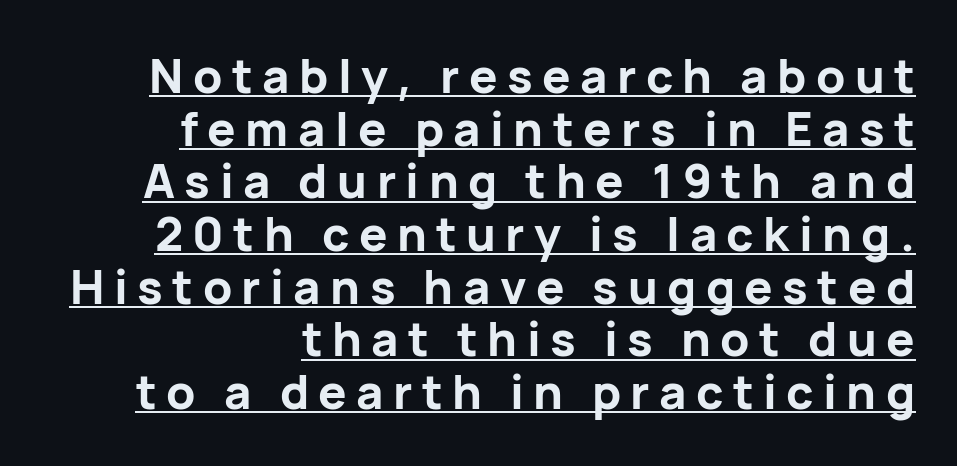
{"serif": "no", "italic": "no", "bold": "yes", "weight": "bold", "width": "normal", "stroke_contrast": "low", "x_height": "medium", "monospaced": "no", "underline": "yes", "align": "right", "line_spacing": "tight", "line_spacing_ratio": 1.12, "letter_spacing": "wide", "letter_spacing_em": 0.2, "glyph_px": 47}
